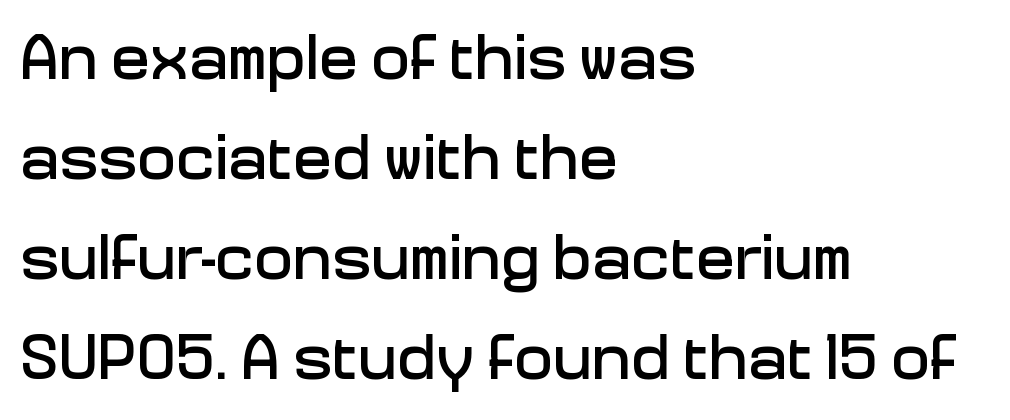
Q: Is the text italic (slanted)? A: No, it is upright.
Q: Is the typeface a serif or a sans-serif typeface? A: Sans-serif.
Q: Is the text underlined? A: No.
Q: How is the paragraph aligned? A: Left-aligned.
Q: Is the spacing between letters normal or unusually wide? A: Normal.
Q: Is the spacing between lines tight, normal or loose? A: Normal.
Q: Width (condensed, normal, or wide)? A: Normal.
Q: Stroke contrast? A: Low.
Q: x-height? A: Medium.
Q: Monospaced? A: No.
